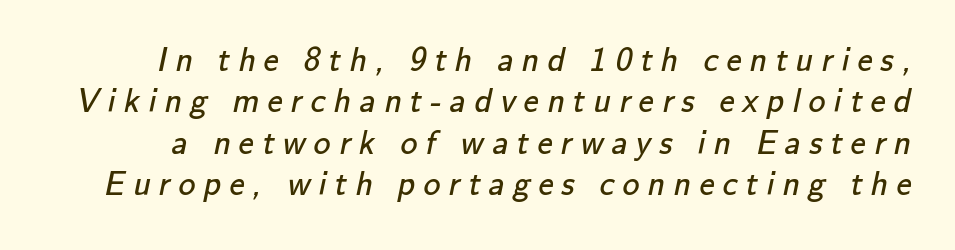
{"serif": "no", "bold": "no", "weight": "regular", "width": "normal", "stroke_contrast": "low", "x_height": "small", "monospaced": "no", "underline": "no", "line_spacing_ratio": 1.22, "letter_spacing": "wide", "letter_spacing_em": 0.24, "glyph_px": 34}
